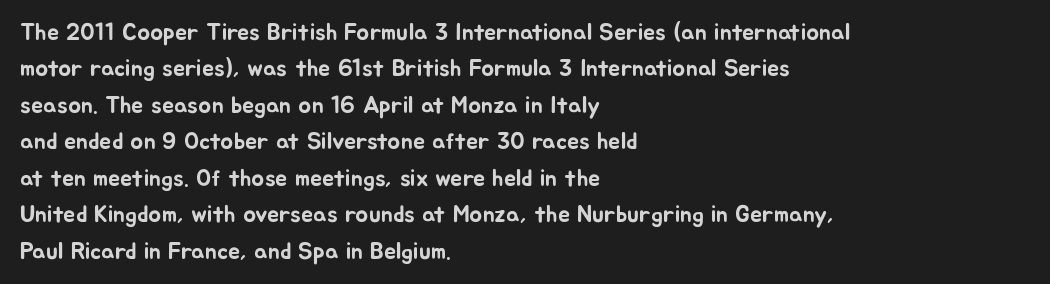
A normal amount of white space separates one row of letters from the next. Is there any slant? The stems are plumb. Nobody touched the tracking dial on this one. Quick note: underline off.
